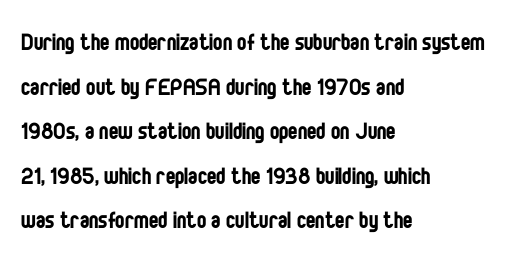
Q: Is the text bold? A: No.
Q: Is the text italic (slanted)? A: No, it is upright.
Q: Is the typeface a serif or a sans-serif typeface? A: Sans-serif.
Q: Is the text underlined? A: No.
Q: How is the paragraph aligned? A: Left-aligned.
Q: Is the spacing between letters normal or unusually wide? A: Normal.
Q: Is the spacing between lines tight, normal or loose? A: Normal.
Q: Width (condensed, normal, or wide)? A: Condensed.
Q: Stroke contrast? A: Low.
Q: x-height? A: Large.
Q: Monospaced? A: No.
